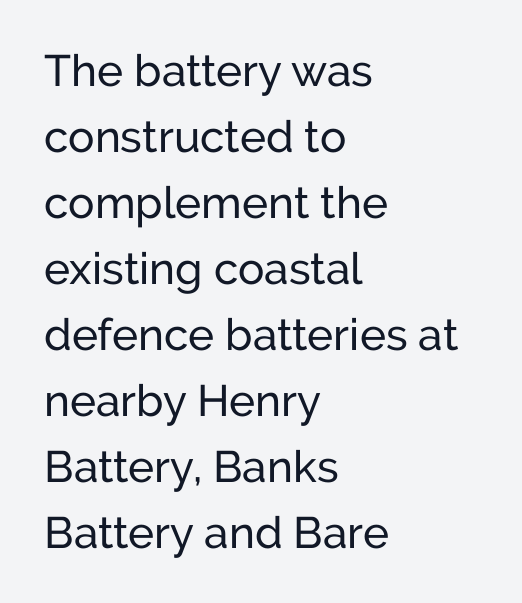
Note the varied advance widths — an 'i' is clearly narrower than an 'm'. This rendering leaves character spacing at its baseline value. Does the type have serifs? No, each stem ends abruptly. Regular leading. A classic flush-left, rag-right setting is used for this passage. If you drew a line through each stem, it would be perfectly vertical.
